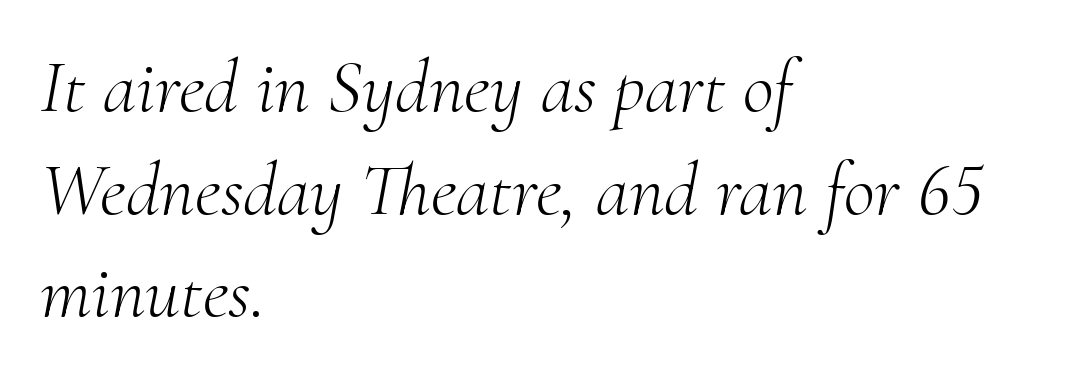
The face used here is proportionally spaced, like ordinary book or web type. A typesetter would call this leading conventional body-copy spacing. This is not heavy type; no bold has been used. The rag falls on the right side of this text block. The specimen reads as italic at a glance. The area under the type is left untouched.
